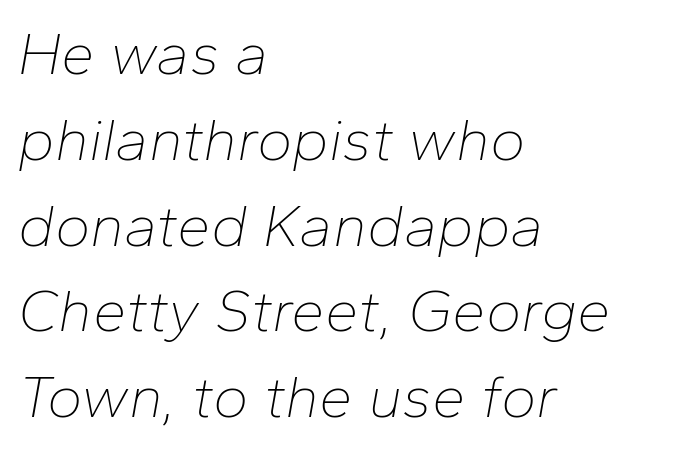
{"italic": "yes", "lean": "right", "slant_degrees": 10, "bold": "no", "weight": "thin", "width": "normal", "stroke_contrast": "low", "x_height": "medium", "monospaced": "no", "underline": "no", "align": "left", "line_spacing": "normal", "line_spacing_ratio": 1.43, "letter_spacing": "normal", "letter_spacing_em": 0.0, "glyph_px": 60}
